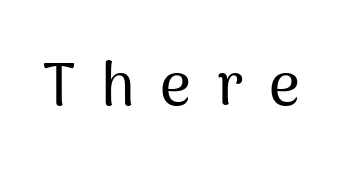
The image shows 60 px sans-serif type, upright; set unusually wide letter spacing (+0.43 em), not underlined; medium stroke contrast and a medium x-height.
